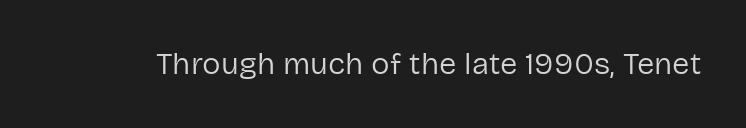
Q: Is the text bold? A: No.
Q: Is the text italic (slanted)? A: No, it is upright.
Q: Is the typeface a serif or a sans-serif typeface? A: Sans-serif.
Q: Is the text underlined? A: No.
Q: Is the spacing between letters normal or unusually wide? A: Normal.
Q: Width (condensed, normal, or wide)? A: Normal.
Q: Stroke contrast? A: Low.
Q: x-height? A: Medium.
Q: Monospaced? A: No.
